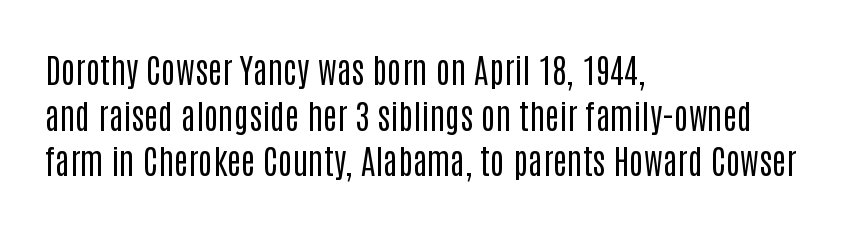
{"serif": "no", "italic": "no", "bold": "no", "weight": "regular", "width": "condensed", "stroke_contrast": "low", "x_height": "large", "monospaced": "no", "underline": "no", "align": "left", "line_spacing": "normal", "line_spacing_ratio": 1.34, "letter_spacing": "normal", "letter_spacing_em": 0.0, "glyph_px": 34}
